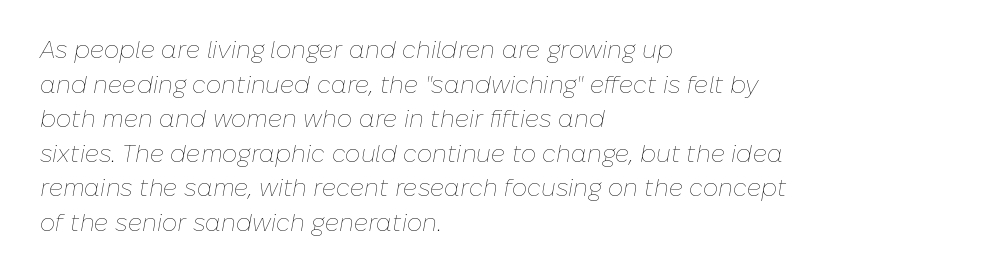
Q: Is the text bold? A: No.
Q: Is the text italic (slanted)? A: Yes, it leans right by about 10 degrees.
Q: Is the text underlined? A: No.
Q: How is the paragraph aligned? A: Left-aligned.
Q: Is the spacing between letters normal or unusually wide? A: Normal.
Q: Is the spacing between lines tight, normal or loose? A: Normal.
